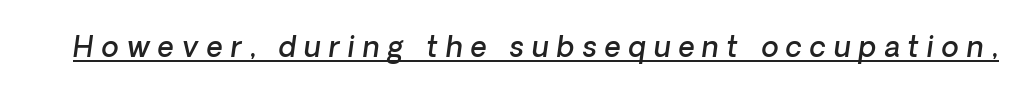
Q: Is the text bold? A: Semi-bold.
Q: Is the typeface a serif or a sans-serif typeface? A: Sans-serif.
Q: Is the text underlined? A: Yes.
Q: Is the spacing between letters normal or unusually wide? A: Unusually wide.
Q: Width (condensed, normal, or wide)? A: Normal.
Q: Stroke contrast? A: Low.
Q: x-height? A: Medium.
Q: Monospaced? A: No.
